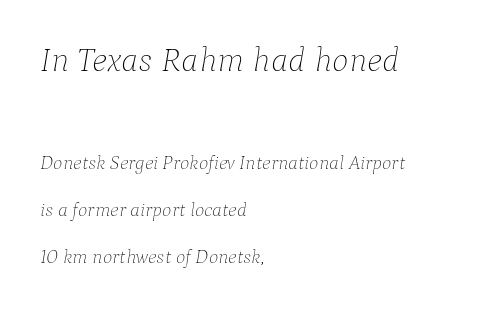
The image shows 35 px thin type, italic (leaning right); set left-aligned, loose line spacing (2.36x), normal letter spacing, not underlined; the first (top) block is 1.75x larger; low stroke contrast and a medium x-height.
